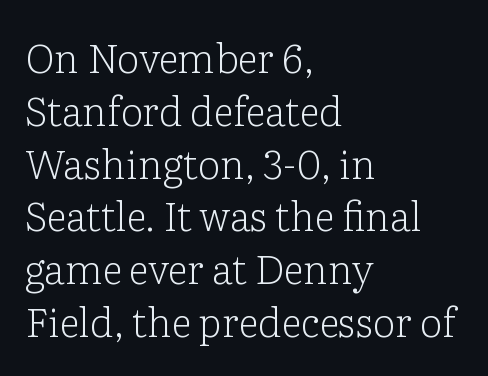
Q: Is the text bold? A: No.
Q: Is the text italic (slanted)? A: No, it is upright.
Q: Is the typeface a serif or a sans-serif typeface? A: Serif.
Q: Is the text underlined? A: No.
Q: How is the paragraph aligned? A: Left-aligned.
Q: Is the spacing between letters normal or unusually wide? A: Normal.
Q: Is the spacing between lines tight, normal or loose? A: Normal.
Q: Width (condensed, normal, or wide)? A: Normal.
Q: Stroke contrast? A: Low.
Q: x-height? A: Medium.
Q: Monospaced? A: No.
